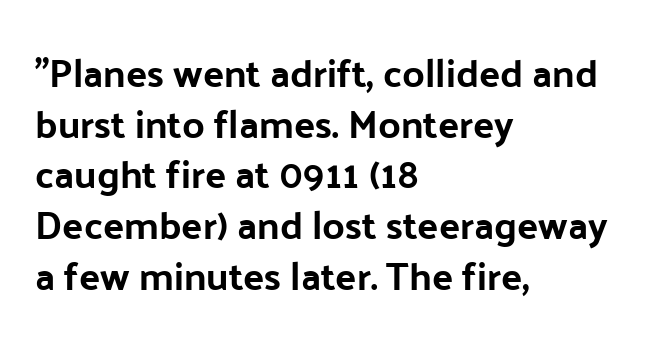
The image shows 39 px sans-serif type, upright; set left-aligned, normal line spacing (1.3x), normal letter spacing, not underlined; low stroke contrast and a medium x-height.
